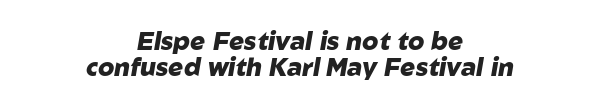
{"italic": "yes", "lean": "right", "slant_degrees": 10, "bold": "yes", "underline": "no", "align": "center", "line_spacing": "tight", "line_spacing_ratio": 1.04, "letter_spacing": "normal", "letter_spacing_em": 0.0, "glyph_px": 25}
